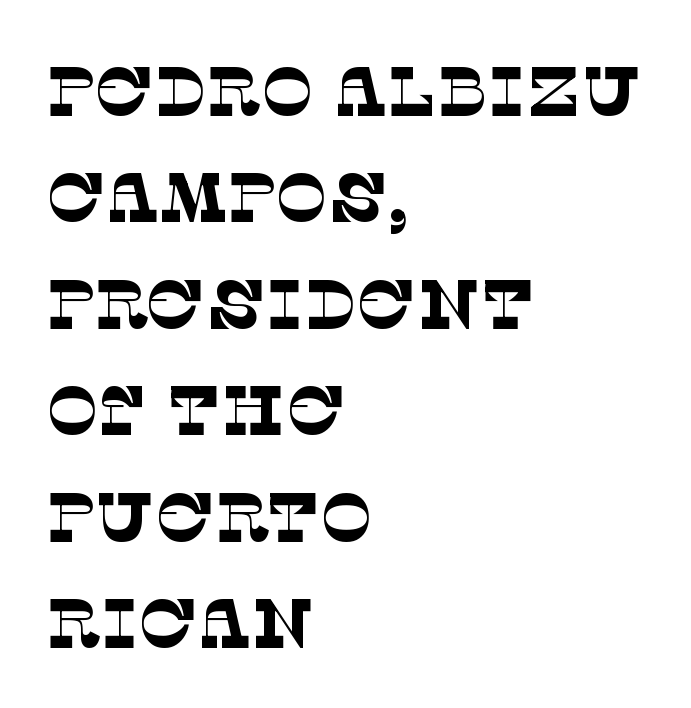
{"serif": "yes", "bold": "no", "weight": "thin", "width": "normal", "stroke_contrast": "low", "x_height": "large", "monospaced": "no", "underline": "no", "align": "left", "line_spacing": "normal", "line_spacing_ratio": 1.52, "letter_spacing": "normal", "letter_spacing_em": 0.0, "glyph_px": 70}
